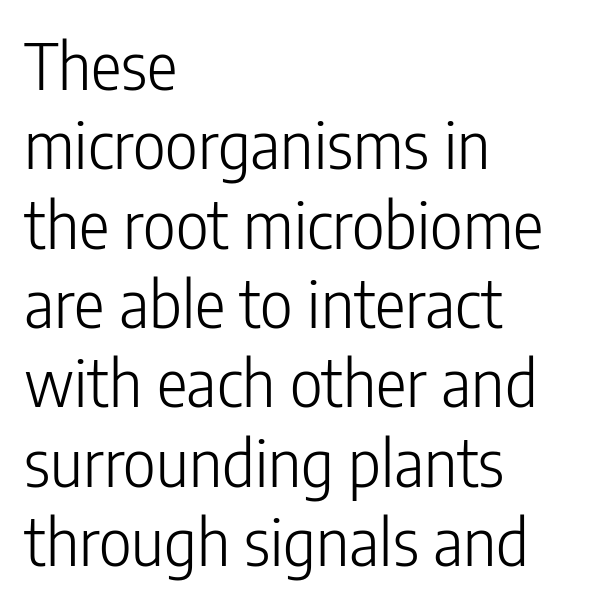
Q: Is the text bold? A: No.
Q: Is the text italic (slanted)? A: No, it is upright.
Q: Is the typeface a serif or a sans-serif typeface? A: Sans-serif.
Q: Is the text underlined? A: No.
Q: How is the paragraph aligned? A: Left-aligned.
Q: Is the spacing between letters normal or unusually wide? A: Normal.
Q: Width (condensed, normal, or wide)? A: Condensed.
Q: Stroke contrast? A: Low.
Q: x-height? A: Medium.
Q: Monospaced? A: No.
